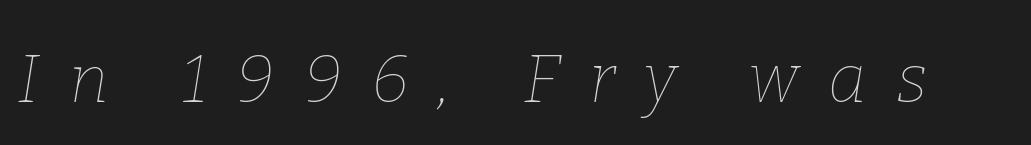
The image shows 67 px thin type, italic (leaning right); set unusually wide letter spacing (+0.44 em), not underlined; low stroke contrast and a medium x-height.
